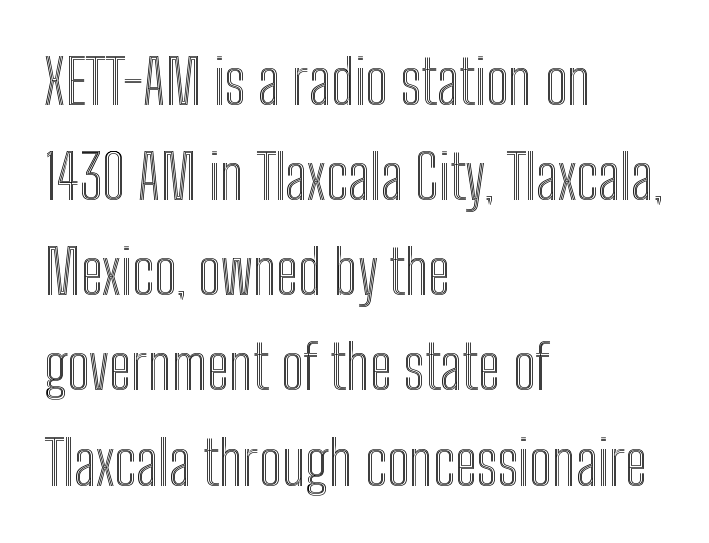
The rendering uses natural spacing where letterforms have individual widths. Only glyphs here, with clear space below each row. How would I describe the line gaps? Plain and ordinary. A student would call this left alignment; a typographer would say flush left, rag right. The specimen reads as upright at a glance. Glyph-to-glyph distance matches everyday printed text.
